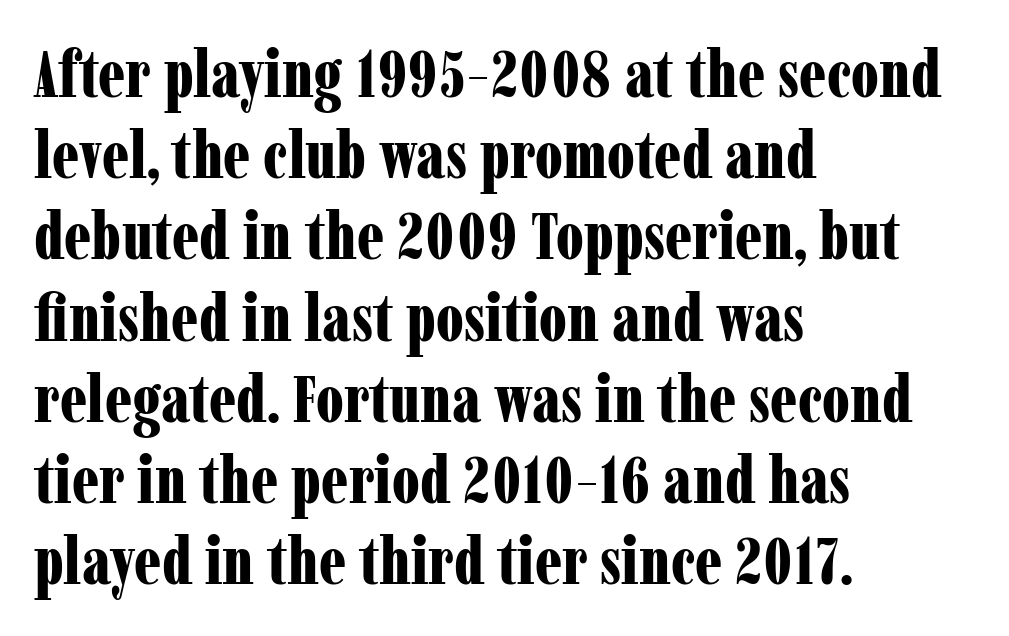
{"serif": "yes", "italic": "no", "bold": "yes", "weight": "bold", "width": "condensed", "stroke_contrast": "low", "x_height": "medium", "monospaced": "no", "underline": "no", "align": "left", "line_spacing_ratio": 1.23, "letter_spacing": "normal", "letter_spacing_em": 0.0, "glyph_px": 66}
